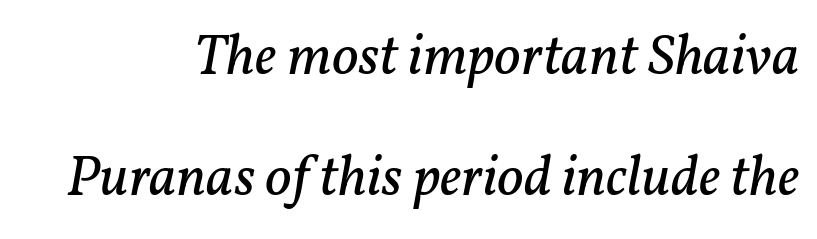
{"serif": "yes", "italic": "yes", "lean": "right", "slant_degrees": 11, "bold": "no", "weight": "regular", "width": "normal", "stroke_contrast": "low", "x_height": "medium", "monospaced": "no", "underline": "no", "align": "right", "line_spacing": "loose", "line_spacing_ratio": 2.08, "letter_spacing": "normal", "letter_spacing_em": 0.0, "glyph_px": 58}
